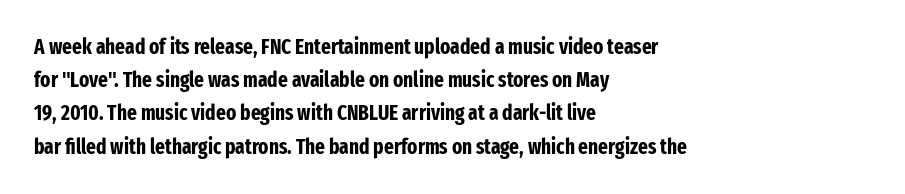
Q: Is the text bold? A: Yes.
Q: Is the text italic (slanted)? A: No, it is upright.
Q: Is the text underlined? A: No.
Q: How is the paragraph aligned? A: Left-aligned.
Q: Is the spacing between letters normal or unusually wide? A: Normal.
Q: Is the spacing between lines tight, normal or loose? A: Normal.
